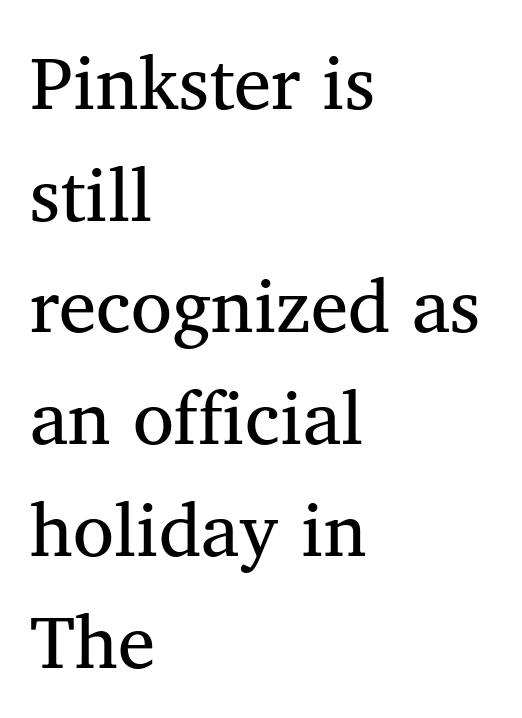
{"serif": "yes", "bold": "no", "weight": "regular", "width": "normal", "stroke_contrast": "medium", "x_height": "medium", "monospaced": "no", "underline": "no", "align": "left", "line_spacing": "normal", "line_spacing_ratio": 1.49, "letter_spacing": "normal", "letter_spacing_em": 0.0, "glyph_px": 75}
